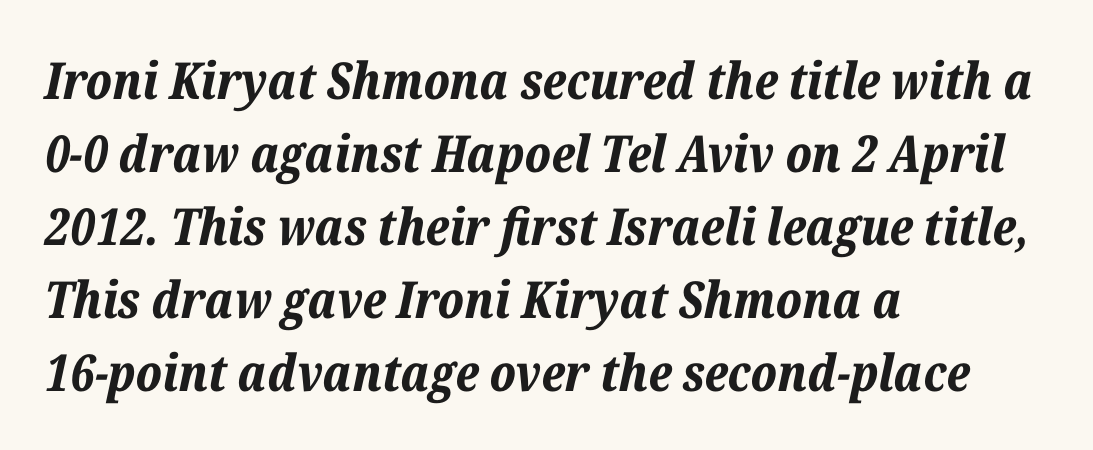
The image shows 51 px bold type, italic (leaning right); set left-aligned, normal line spacing (1.43x), normal letter spacing, not underlined; low stroke contrast and a medium x-height.
